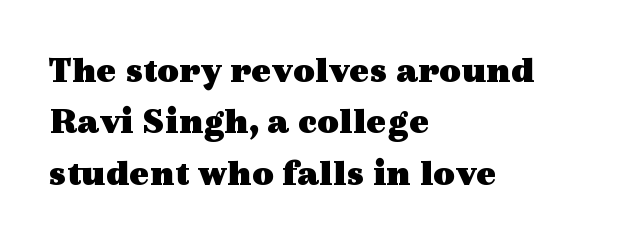
{"serif": "yes", "italic": "no", "bold": "yes", "weight": "heavy", "width": "wide", "x_height": "medium", "monospaced": "no", "underline": "no", "align": "left", "line_spacing": "normal", "line_spacing_ratio": 1.35, "letter_spacing": "normal", "letter_spacing_em": 0.0, "glyph_px": 38}
